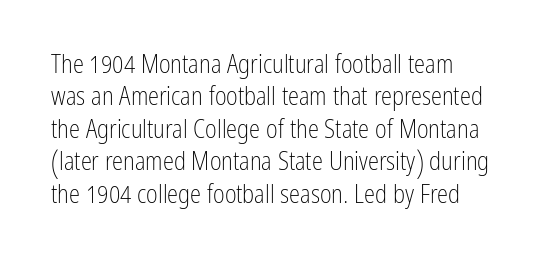
Q: Is the text bold? A: No.
Q: Is the text italic (slanted)? A: No, it is upright.
Q: Is the text underlined? A: No.
Q: Is the spacing between letters normal or unusually wide? A: Normal.
Q: Is the spacing between lines tight, normal or loose? A: Normal.
